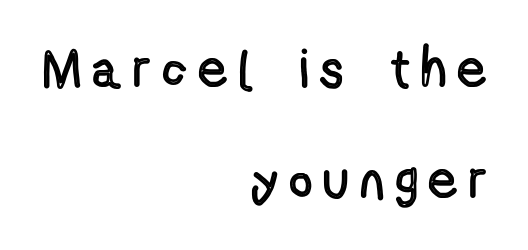
The image shows 54 px condensed type, upright; set right-aligned, loose line spacing (2.05x), unusually wide letter spacing (+0.24 em), not underlined; a medium x-height.
